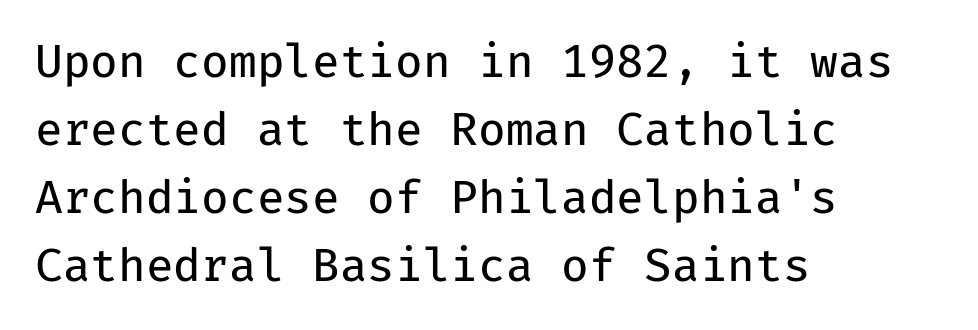
The image shows 45 px regular-weight sans-serif type, upright, monospaced; set left-aligned, normal line spacing (1.51x), normal letter spacing, not underlined; low stroke contrast and a medium x-height.
